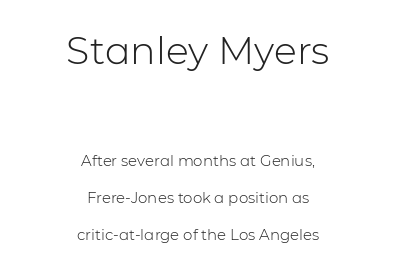
{"serif": "no", "italic": "no", "bold": "no", "weight": "light", "width": "normal", "stroke_contrast": "low", "x_height": "medium", "monospaced": "no", "underline": "no", "align": "center", "line_spacing": "loose", "line_spacing_ratio": 2.46, "letter_spacing": "normal", "letter_spacing_em": 0.0, "larger_block": "first", "size_ratio": 2.53, "glyph_px": 38}
